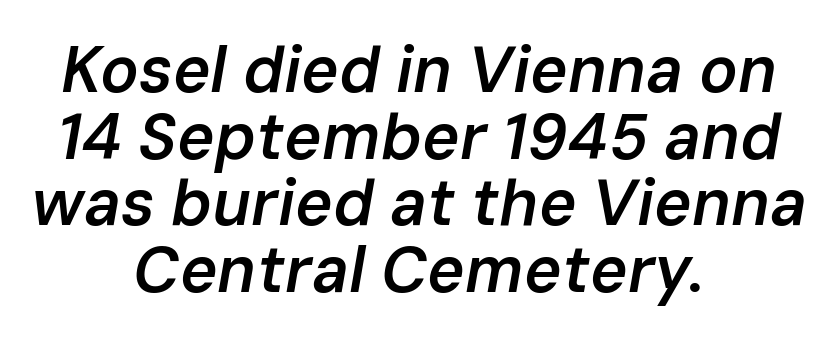
Q: Is the text bold? A: Semi-bold.
Q: Is the text italic (slanted)? A: Yes, it leans right by about 10 degrees.
Q: Is the text underlined? A: No.
Q: How is the paragraph aligned? A: Centered.
Q: Is the spacing between letters normal or unusually wide? A: Normal.
Q: Is the spacing between lines tight, normal or loose? A: Tight.
Q: Width (condensed, normal, or wide)? A: Normal.
Q: Stroke contrast? A: Low.
Q: x-height? A: Medium.
Q: Monospaced? A: No.
